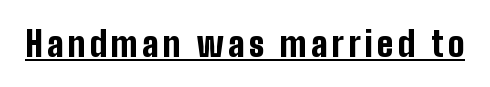
The image shows 35 px bold, condensed sans-serif type, upright; set underlined; low stroke contrast and a medium x-height.
